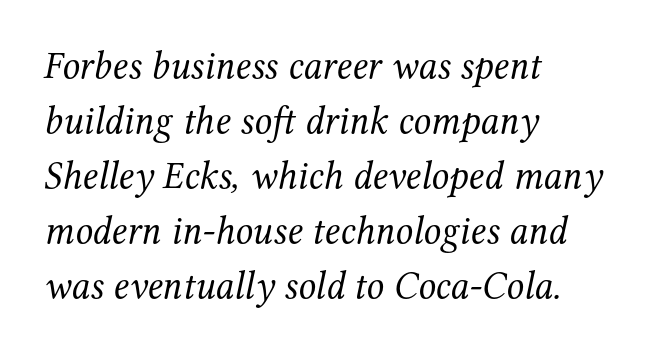
The text was rendered using a seriffed face with decorative stroke endings. Which margin do the lines hug? The left one — the right edge is uneven. Just letters on the line, the space beneath them empty. These lines are rendered in a variable-pitch font.
